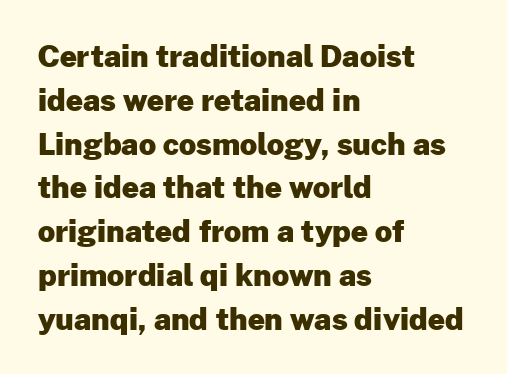
Q: Is the text bold? A: Yes.
Q: Is the text italic (slanted)? A: No, it is upright.
Q: Is the typeface a serif or a sans-serif typeface? A: Sans-serif.
Q: Is the text underlined? A: No.
Q: How is the paragraph aligned? A: Left-aligned.
Q: Is the spacing between letters normal or unusually wide? A: Normal.
Q: Is the spacing between lines tight, normal or loose? A: Normal.
Q: Width (condensed, normal, or wide)? A: Normal.
Q: Stroke contrast? A: Low.
Q: x-height? A: Medium.
Q: Monospaced? A: No.
